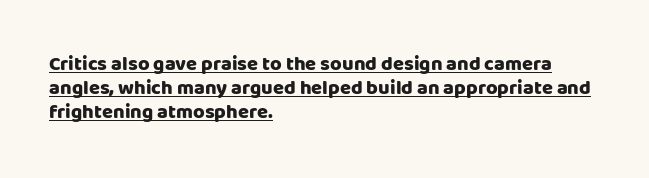
Caption: multi-line text, flush left, ragged right. The font's upright variant was chosen for this text. Honestly, the letter spacing is just normal — you wouldn't notice it. The glyphs have the mass of a bold cut.
